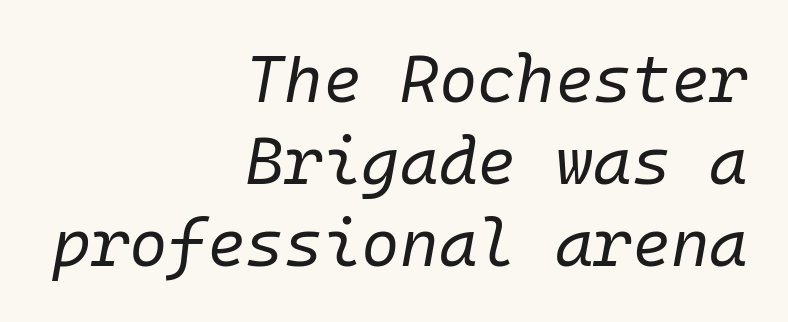
Q: Is the text bold? A: No.
Q: Is the text italic (slanted)? A: Yes, it leans right by about 10 degrees.
Q: Is the text underlined? A: No.
Q: How is the paragraph aligned? A: Right-aligned.
Q: Is the spacing between letters normal or unusually wide? A: Normal.
Q: Width (condensed, normal, or wide)? A: Normal.
Q: Stroke contrast? A: Low.
Q: x-height? A: Medium.
Q: Monospaced? A: Yes.
